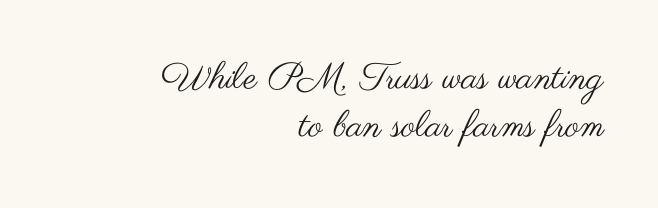
Q: Is the text bold? A: No.
Q: Is the text italic (slanted)? A: Yes.
Q: Is the typeface a serif or a sans-serif typeface? A: Sans-serif.
Q: Is the text underlined? A: No.
Q: How is the paragraph aligned? A: Right-aligned.
Q: Is the spacing between letters normal or unusually wide? A: Normal.
Q: Is the spacing between lines tight, normal or loose? A: Normal.
Q: Width (condensed, normal, or wide)? A: Wide.
Q: Stroke contrast? A: Medium.
Q: x-height? A: Small.
Q: Monospaced? A: No.
